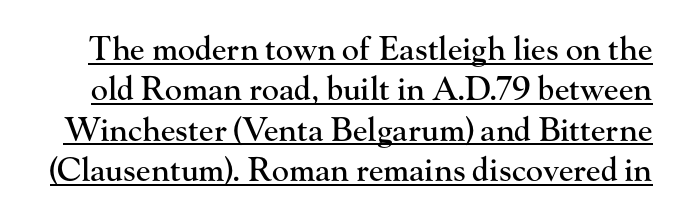
Q: Is the text italic (slanted)? A: No, it is upright.
Q: Is the typeface a serif or a sans-serif typeface? A: Serif.
Q: Is the text underlined? A: Yes.
Q: Is the spacing between letters normal or unusually wide? A: Normal.
Q: Is the spacing between lines tight, normal or loose? A: Normal.
Q: Width (condensed, normal, or wide)? A: Normal.
Q: Stroke contrast? A: High.
Q: x-height? A: Small.
Q: Monospaced? A: No.
